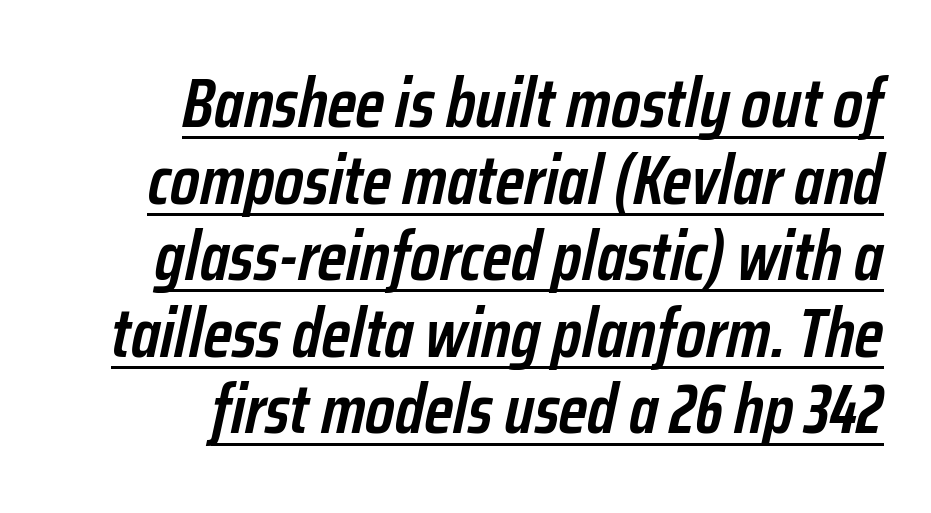
Q: Is the text bold? A: Semi-bold.
Q: Is the text italic (slanted)? A: Yes, it leans right by about 12 degrees.
Q: Is the text underlined? A: Yes.
Q: How is the paragraph aligned? A: Right-aligned.
Q: Is the spacing between letters normal or unusually wide? A: Normal.
Q: Is the spacing between lines tight, normal or loose? A: Tight.
Q: Width (condensed, normal, or wide)? A: Condensed.
Q: Stroke contrast? A: Low.
Q: x-height? A: Medium.
Q: Monospaced? A: No.
